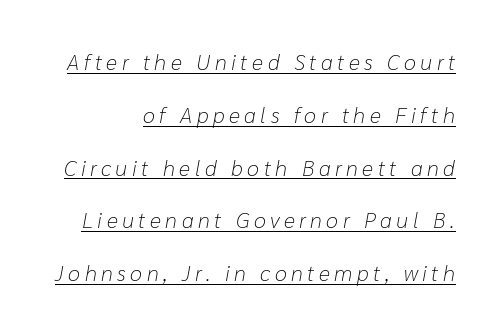
The image shows 22 px text type, italic (leaning right); set loose line spacing (2.4x), unusually wide letter spacing (+0.2 em), underlined.
